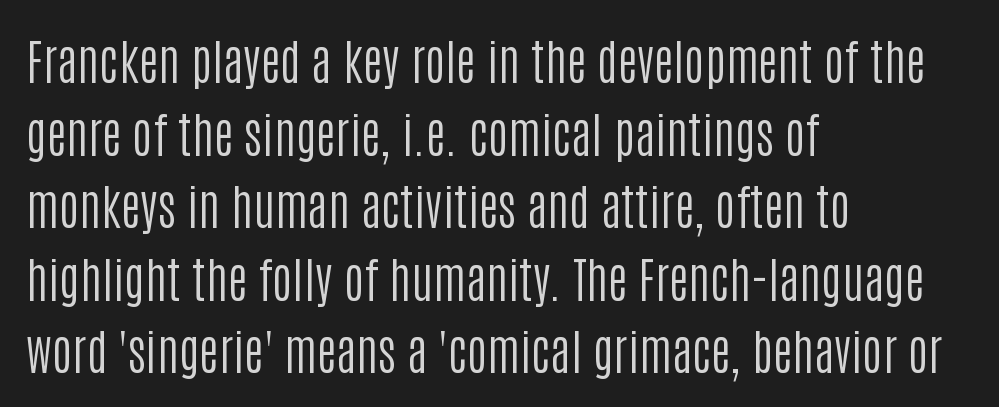
Letter spacing: default. Spacing verdict: proportional, widths tailored to each character. The rendering anchors every line to the left-hand side. This is not heavy type; no bold has been used. In terms of posture, this sample is upright.
